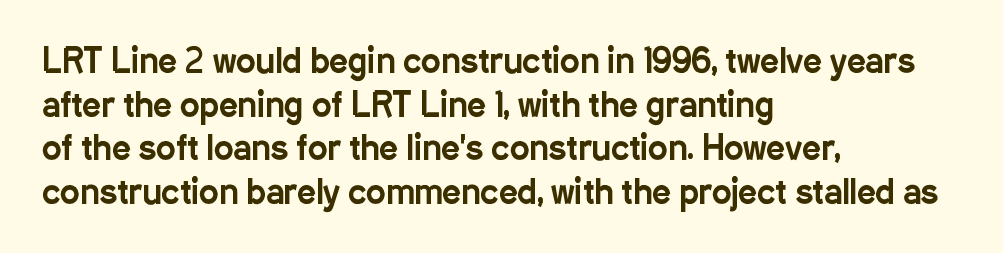
The image shows 33 px condensed sans-serif type, upright; set left-aligned, normal line spacing (1.32x), normal letter spacing, not underlined; low stroke contrast and a medium x-height.
